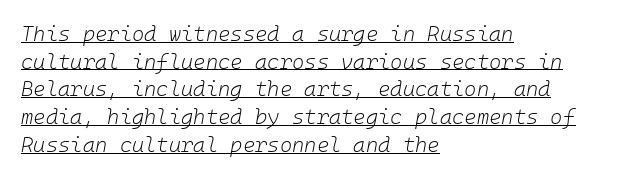
The image shows 21 px text type, italic (leaning right); set left-aligned, normal line spacing (1.32x), normal letter spacing, underlined.
